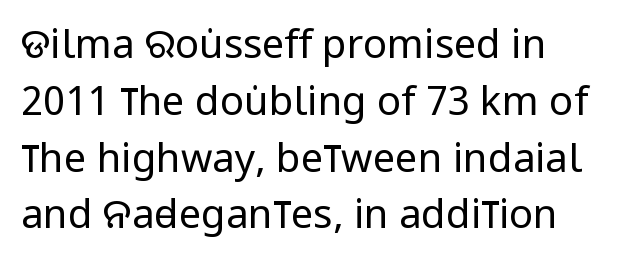
Quick note: underline off. Stems here are at most as thick as an everyday book face. Is there much room between lines? A standard amount, neither cramped nor airy. Does extra space separate the letters? No, they use regular spacing. Font category for this specimen: sans-serif.
